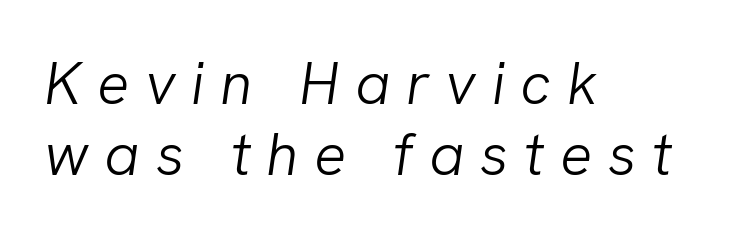
The image shows 60 px light type, italic (leaning right); set left-aligned, line spacing 1.19x, unusually wide letter spacing (+0.26 em), not underlined; low stroke contrast and a medium x-height.
